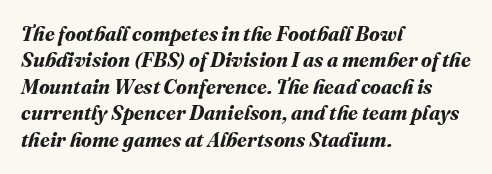
Honestly, there is no underline to notice here at all. Line spacing here is normal. The rendering anchors every line to the left-hand side. What stands out about the letter spacing? Nothing — it is the standard amount. As a designer I'd log this as weight 700, bold.
